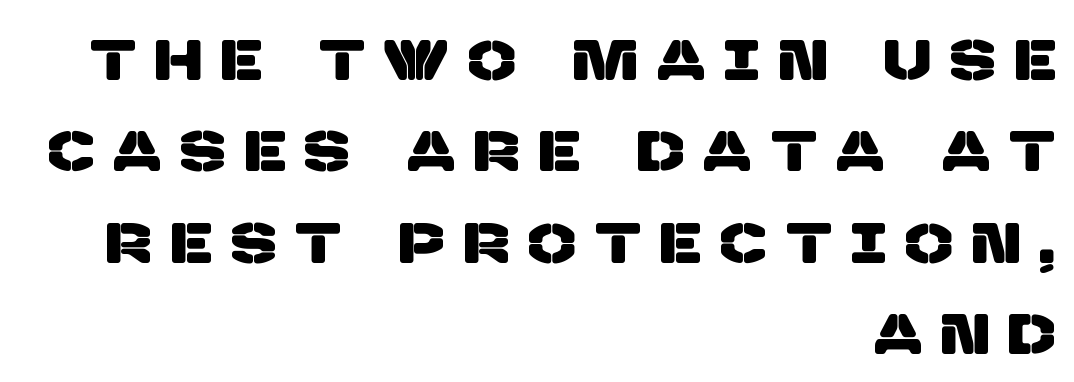
The image shows 56 px sans-serif type; set right-aligned, normal line spacing (1.63x), unusually wide letter spacing (+0.36 em), not underlined; low stroke contrast and a large x-height.
